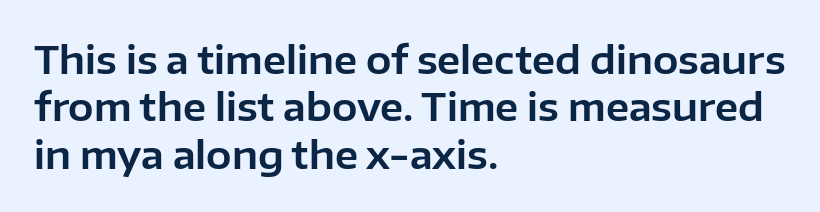
Q: Is the text italic (slanted)? A: No, it is upright.
Q: Is the typeface a serif or a sans-serif typeface? A: Sans-serif.
Q: Is the text underlined? A: No.
Q: How is the paragraph aligned? A: Left-aligned.
Q: Is the spacing between letters normal or unusually wide? A: Normal.
Q: Is the spacing between lines tight, normal or loose? A: Normal.
Q: Width (condensed, normal, or wide)? A: Normal.
Q: Stroke contrast? A: Low.
Q: x-height? A: Medium.
Q: Monospaced? A: No.
